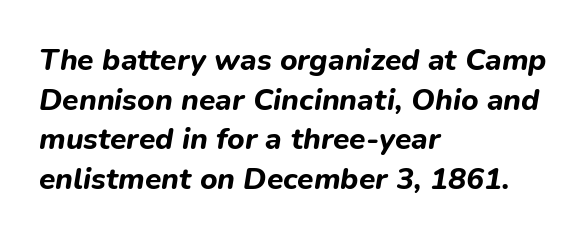
{"italic": "yes", "lean": "right", "slant_degrees": 9, "bold": "yes", "weight": "bold", "width": "normal", "stroke_contrast": "low", "x_height": "medium", "monospaced": "no", "underline": "no", "align": "left", "line_spacing": "normal", "line_spacing_ratio": 1.32, "letter_spacing": "normal", "letter_spacing_em": 0.0, "glyph_px": 30}
